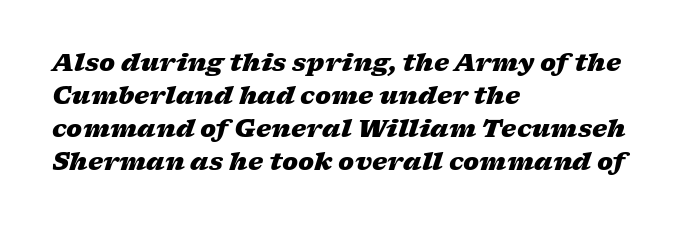
{"italic": "yes", "lean": "right", "slant_degrees": 17, "bold": "yes", "underline": "no", "align": "left", "line_spacing": "normal", "line_spacing_ratio": 1.38, "letter_spacing": "normal", "letter_spacing_em": 0.0, "glyph_px": 24}
